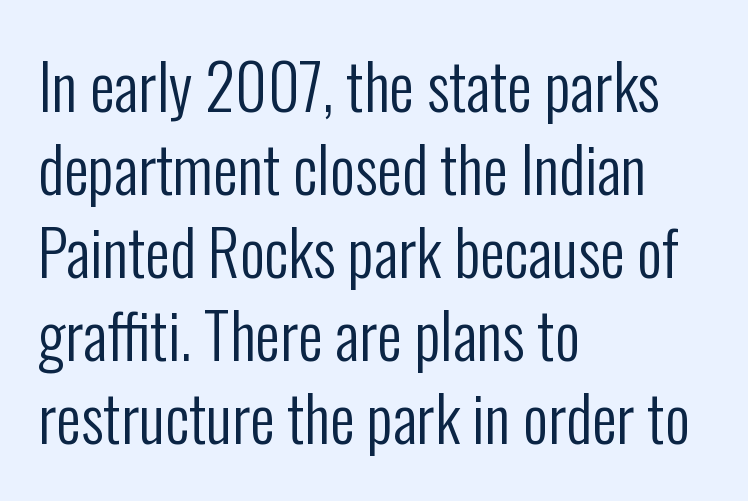
The ragged edge is on the right, which tells us the setting is flush left. The letterforms sit at book weight or below. Are there feet on the stems? There aren't — it's a sans. Looks like regular typesetting: each glyph gets only the width it needs. The specimen omits any rule beneath the text block's lines.
